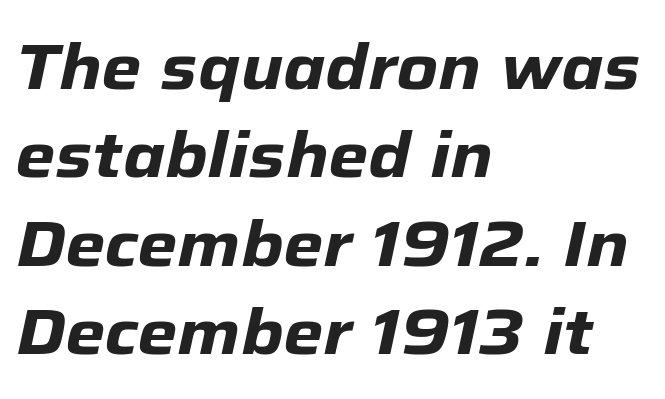
The image shows 64 px heavy type, italic (leaning right); set left-aligned, normal line spacing (1.38x), normal letter spacing, not underlined; low stroke contrast and a medium x-height.
